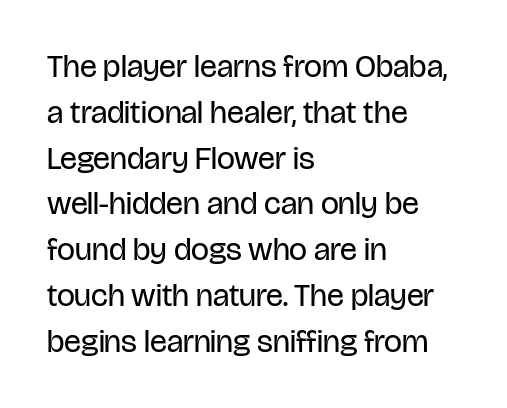
The image shows 32 px regular-weight, condensed sans-serif type, upright; set left-aligned, normal line spacing (1.43x), normal letter spacing, not underlined; low stroke contrast and a large x-height.
